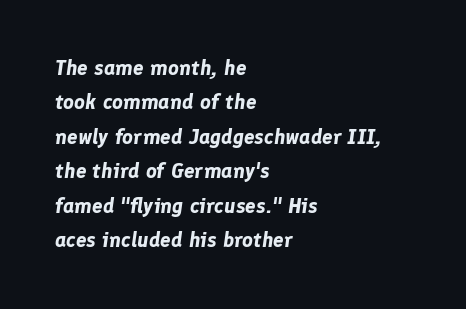
Horizontally, the lines are justified to the leading edge only. The zone under the glyphs is completely vacant. Look at the tracking — it's just the regular setting, nothing added. The strokes are fattened all the way to bold. An italicized treatment has been applied to the whole sample. Vertically, the passage feels balanced, rows spaced as you'd expect.
